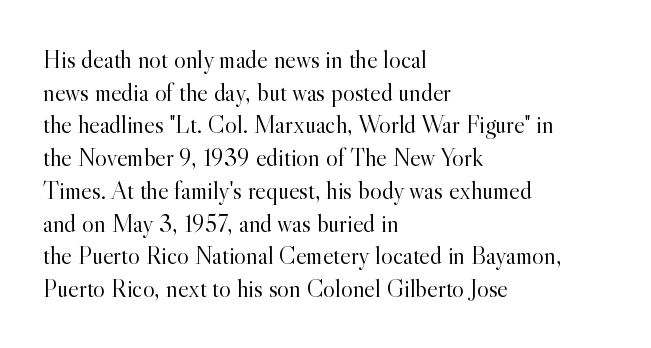
Q: Is the text bold? A: No.
Q: Is the text italic (slanted)? A: No, it is upright.
Q: Is the text underlined? A: No.
Q: How is the paragraph aligned? A: Left-aligned.
Q: Is the spacing between letters normal or unusually wide? A: Normal.
Q: Is the spacing between lines tight, normal or loose? A: Normal.
